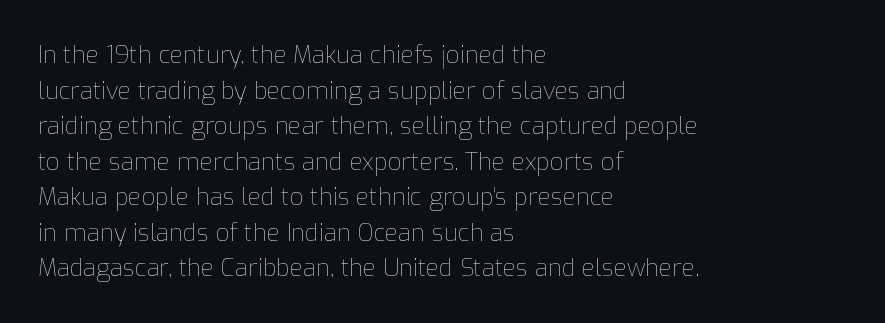
Q: Is the text bold? A: No.
Q: Is the text italic (slanted)? A: No, it is upright.
Q: Is the text underlined? A: No.
Q: How is the paragraph aligned? A: Left-aligned.
Q: Is the spacing between letters normal or unusually wide? A: Normal.
Q: Is the spacing between lines tight, normal or loose? A: Normal.
